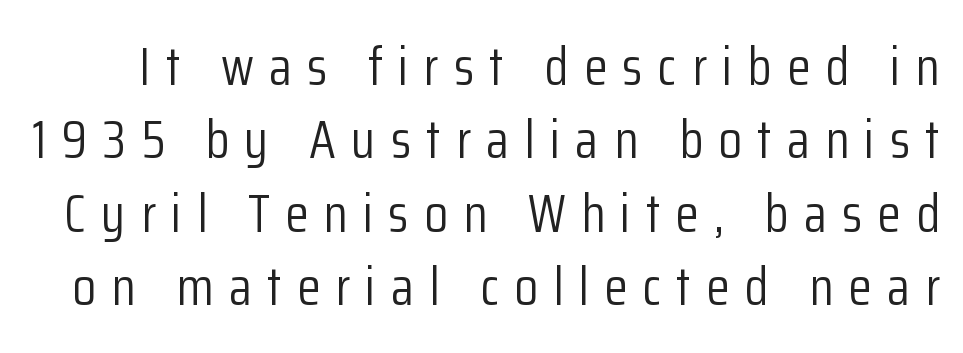
The image shows 54 px light, condensed sans-serif type, upright; set normal line spacing (1.36x), unusually wide letter spacing (+0.28 em), not underlined; low stroke contrast and a medium x-height.
